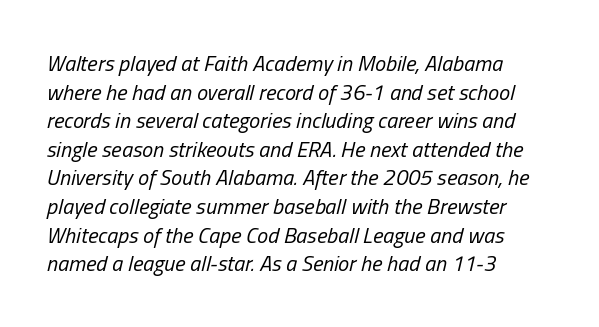
The image shows 22 px text type, italic (leaning right); set left-aligned, normal line spacing (1.3x), normal letter spacing, not underlined.
